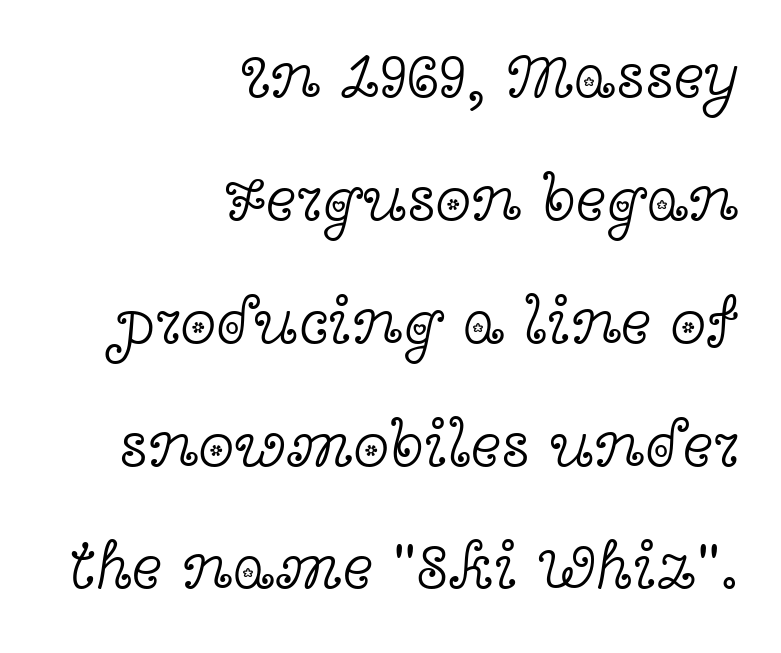
{"serif": "yes", "bold": "no", "weight": "light", "width": "wide", "x_height": "medium", "monospaced": "no", "underline": "no", "align": "right", "line_spacing_ratio": 1.89, "letter_spacing": "normal", "letter_spacing_em": 0.0, "glyph_px": 65}
